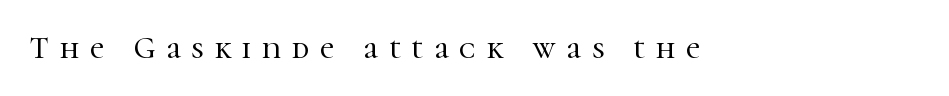
Q: Is the text italic (slanted)? A: No, it is upright.
Q: Is the typeface a serif or a sans-serif typeface? A: Serif.
Q: Is the text underlined? A: No.
Q: Is the spacing between letters normal or unusually wide? A: Unusually wide.
Q: Width (condensed, normal, or wide)? A: Normal.
Q: Stroke contrast? A: High.
Q: x-height? A: Medium.
Q: Monospaced? A: No.
